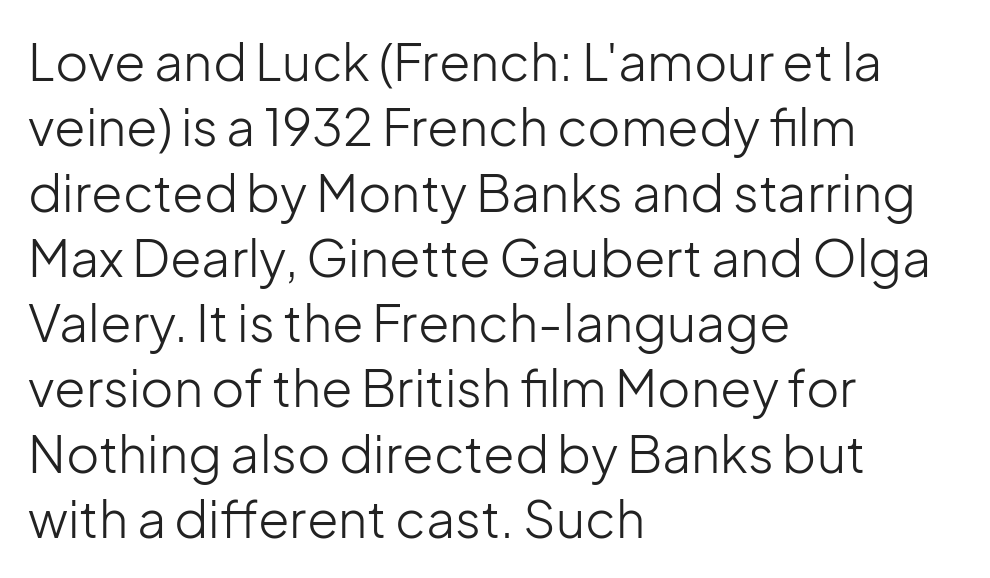
The image shows 51 px light sans-serif type, upright; set left-aligned, normal line spacing (1.28x), normal letter spacing, not underlined; low stroke contrast and a medium x-height.
